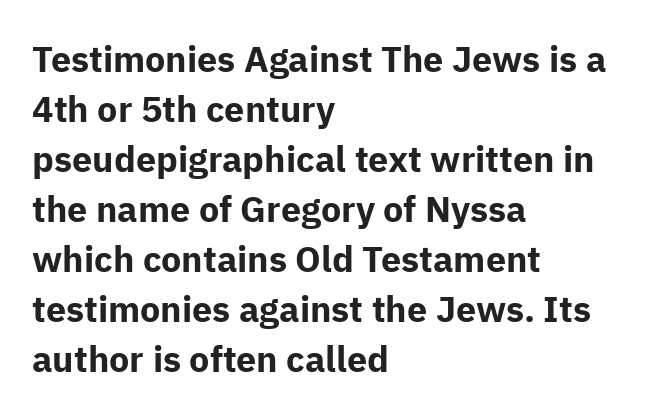
Has an underline been added? It has not. I'd describe the lettering as bold — thick and assertive. Default kerning and tracking; the words read as compact shapes. Classification — sans serif. The rendering uses natural spacing where letterforms have individual widths. The vertical gap from one line to the next is medium.
